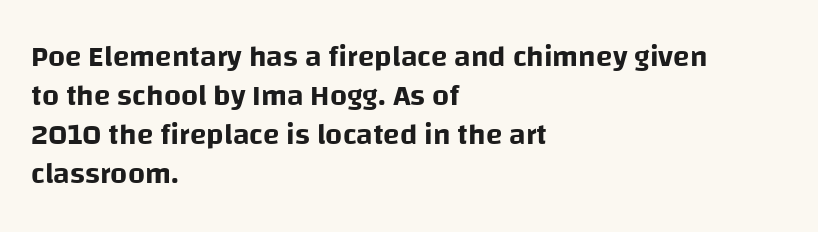
The face used here is rendered with its standard letterfit. Clear beneath every line of the passage. Teacher's note: observe the even left margin — that is flush-left alignment. It's the straight-up-and-down kind of type. Is this a fixed-width face? No — the glyphs have proportional, varying widths. The font family rendered here belongs to the sans-serif group.
